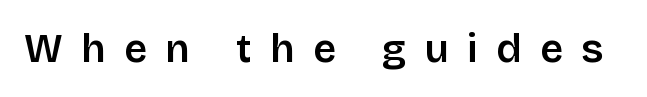
This rendering features lettering with no underline. Tracking value appears strongly positive — letters spread wide. When letters stand straight like this, we call the style roman or upright. Spacing verdict: proportional, widths tailored to each character. This sample uses a sans-serif face.
